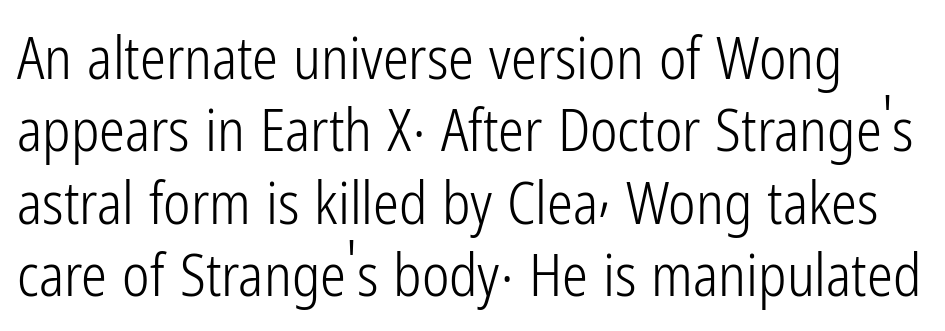
Q: Is the text bold? A: No.
Q: Is the text italic (slanted)? A: No, it is upright.
Q: Is the typeface a serif or a sans-serif typeface? A: Sans-serif.
Q: Is the text underlined? A: No.
Q: Is the spacing between letters normal or unusually wide? A: Normal.
Q: Is the spacing between lines tight, normal or loose? A: Normal.
Q: Width (condensed, normal, or wide)? A: Condensed.
Q: Stroke contrast? A: Low.
Q: x-height? A: Medium.
Q: Monospaced? A: No.
